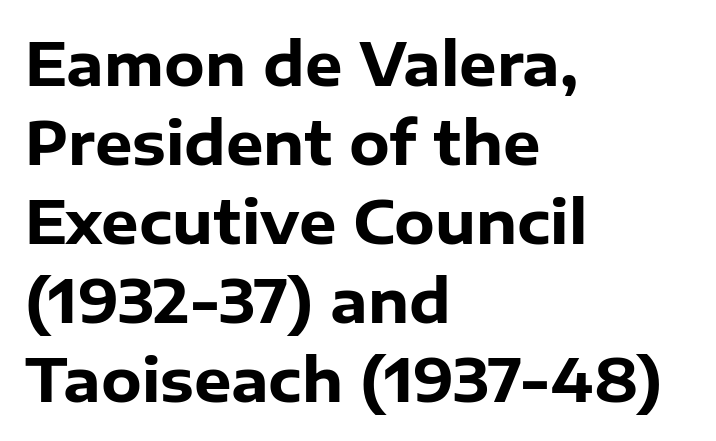
{"serif": "no", "italic": "no", "bold": "yes", "weight": "heavy", "width": "normal", "stroke_contrast": "low", "x_height": "medium", "monospaced": "no", "underline": "no", "align": "left", "line_spacing": "normal", "line_spacing_ratio": 1.34, "letter_spacing": "normal", "letter_spacing_em": 0.0, "glyph_px": 59}
